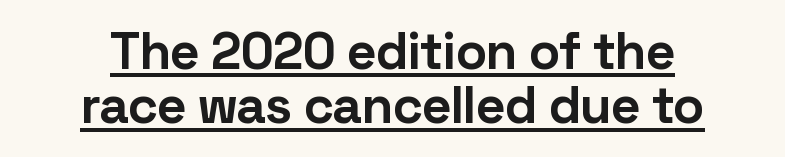
The image shows 52 px bold sans-serif type, upright; set centered, tight line spacing (1.04x), normal letter spacing, underlined; low stroke contrast and a medium x-height.
